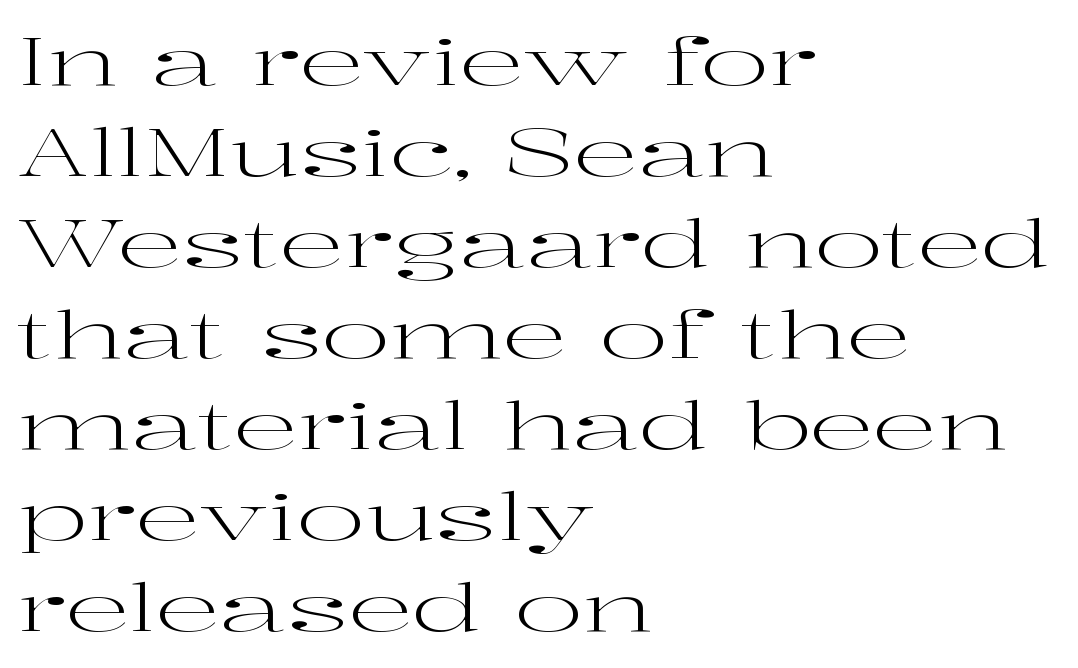
Q: Is the text bold? A: No.
Q: Is the text italic (slanted)? A: No, it is upright.
Q: Is the typeface a serif or a sans-serif typeface? A: Serif.
Q: Is the text underlined? A: No.
Q: How is the paragraph aligned? A: Left-aligned.
Q: Is the spacing between letters normal or unusually wide? A: Normal.
Q: Is the spacing between lines tight, normal or loose? A: Normal.
Q: Width (condensed, normal, or wide)? A: Wide.
Q: Stroke contrast? A: High.
Q: x-height? A: Medium.
Q: Monospaced? A: No.
